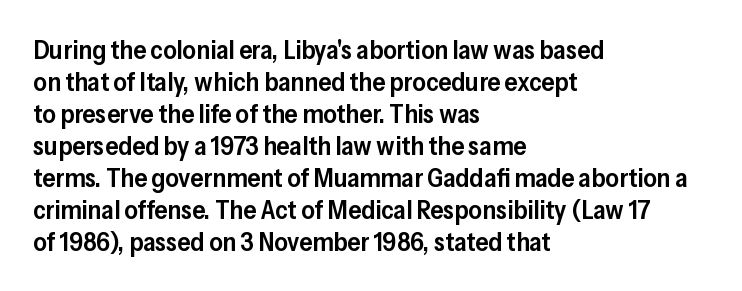
Each row of text sits above clean, open space. In CSS terms this would be text-align: left. Is the type bold? Partly — it's a semibold, heavier than regular but not fully bold. The font's upright variant was chosen for this text. Nothing unusual about the tracking: characters are spaced as the font intends.
